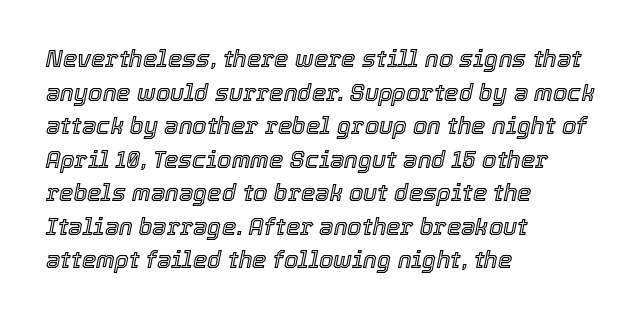
{"italic": "yes", "lean": "right", "slant_degrees": 12, "underline": "no", "align": "left", "line_spacing": "normal", "line_spacing_ratio": 1.46, "letter_spacing": "normal", "letter_spacing_em": 0.0, "glyph_px": 23}
